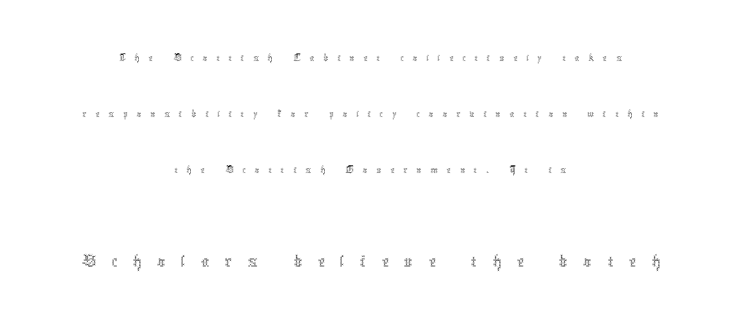
Q: Is the text bold? A: No.
Q: Is the text italic (slanted)? A: No, it is upright.
Q: Is the text underlined? A: No.
Q: How is the paragraph aligned? A: Centered.
Q: Is the spacing between letters normal or unusually wide? A: Unusually wide.
Q: Is the spacing between lines tight, normal or loose? A: Loose.
Q: Which block of text is set in a larger size, the first (top) or the second (bottom)? A: The second (bottom) one.
Q: Width (condensed, normal, or wide)? A: Condensed.
Q: x-height? A: Medium.
Q: Monospaced? A: No.
